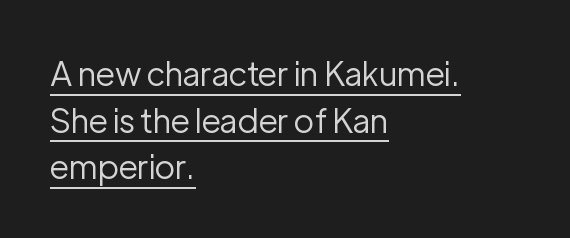
The ragged edge is on the right, which tells us the setting is flush left. Is the stroke heavy? The answer is a plain regular-or-lighter. Interline gaps are of average width in this sample. Here the designer chose a conventional face with non-uniform glyph widths. A typesetter would call this zero additional tracking. It's the straight-up-and-down kind of type.
